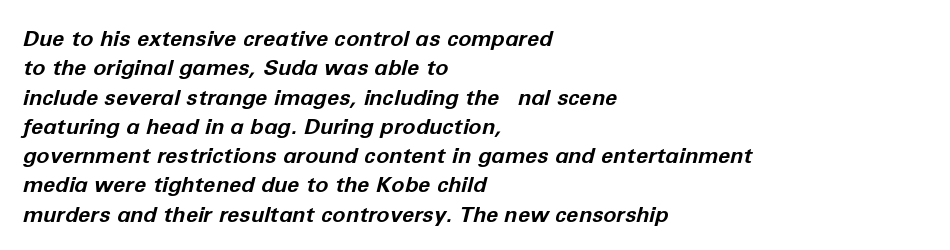
This rendering leaves character spacing at its baseline value. These lines were composed using italics. Strokes here are thick enough to call this a true bold. The area under the type is left untouched. Normally led — the rows are evenly, conventionally spaced.
